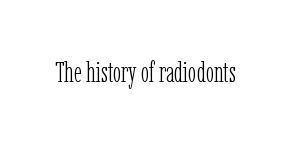
The image shows 28 px light, condensed serif type, upright; set normal letter spacing, not underlined; low stroke contrast and a medium x-height.
